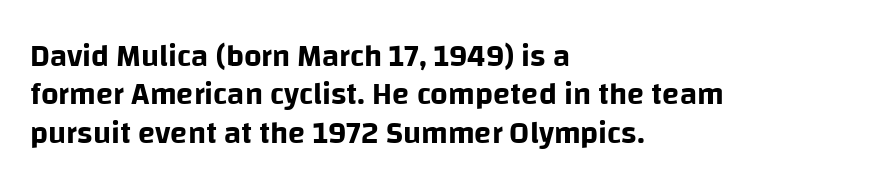
{"serif": "no", "italic": "no", "width": "normal", "stroke_contrast": "low", "x_height": "large", "monospaced": "no", "underline": "no", "align": "left", "line_spacing_ratio": 1.24, "letter_spacing": "normal", "letter_spacing_em": 0.0, "glyph_px": 31}
